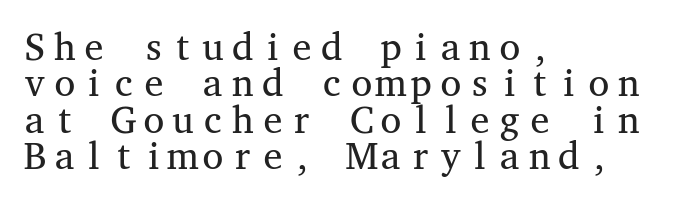
{"serif": "yes", "italic": "no", "bold": "no", "weight": "regular", "width": "wide", "stroke_contrast": "medium", "x_height": "medium", "monospaced": "yes", "underline": "no", "align": "left", "line_spacing": "tight", "line_spacing_ratio": 0.96, "letter_spacing": "normal", "letter_spacing_em": 0.0, "glyph_px": 38}
